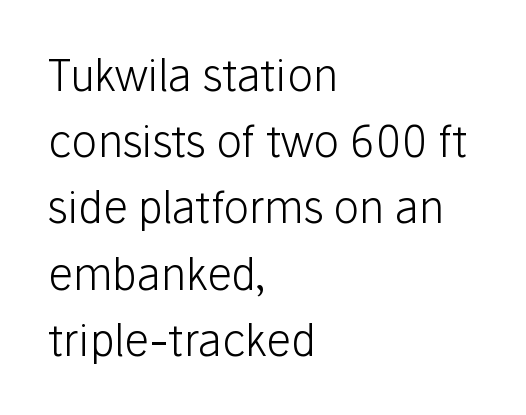
Nope, no serifs anywhere on these letters. The face used here is proportionally spaced, like ordinary book or web type. The block of text has a typical density, with ordinary space between rows. Weight: regular or lighter.
